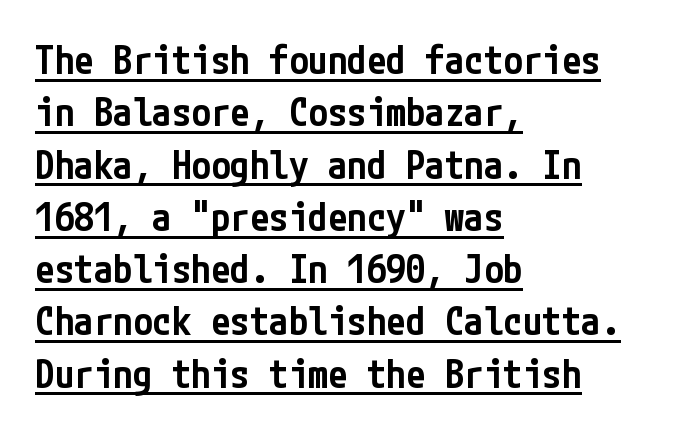
{"serif": "no", "italic": "no", "bold": "semi", "weight": "semibold", "width": "condensed", "stroke_contrast": "low", "x_height": "medium", "underline": "yes", "align": "left", "line_spacing": "normal", "line_spacing_ratio": 1.34, "letter_spacing": "normal", "letter_spacing_em": 0.0, "glyph_px": 39}
